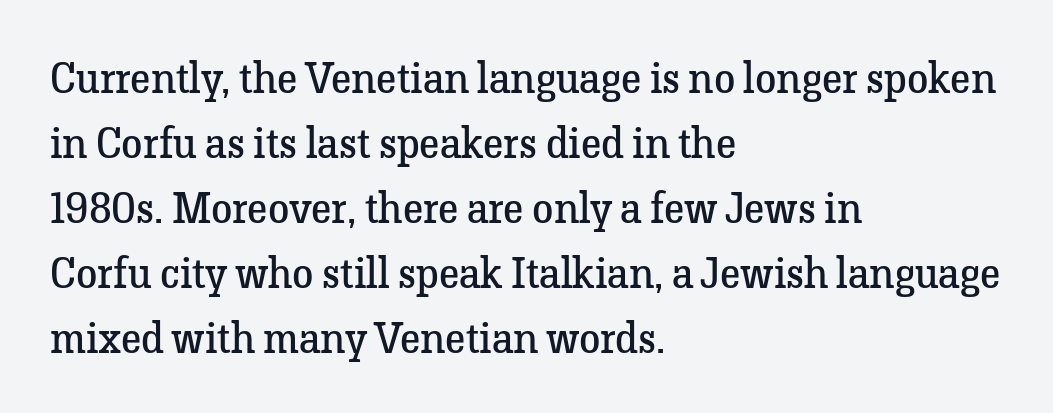
The image shows 43 px regular-weight serif type, upright; set left-aligned, normal line spacing (1.51x), normal letter spacing, not underlined; low stroke contrast and a medium x-height.
